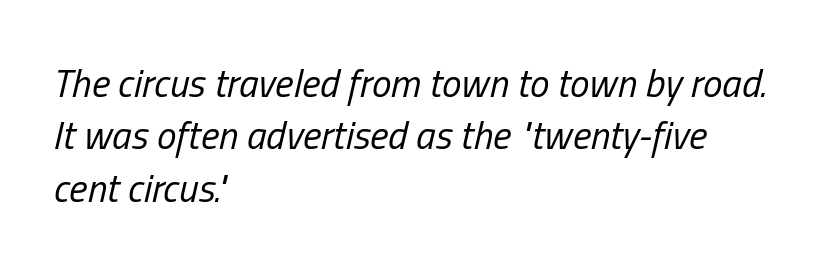
Q: Is the text bold? A: No.
Q: Is the text italic (slanted)? A: Yes, it leans right by about 13 degrees.
Q: Is the text underlined? A: No.
Q: How is the paragraph aligned? A: Left-aligned.
Q: Is the spacing between letters normal or unusually wide? A: Normal.
Q: Is the spacing between lines tight, normal or loose? A: Normal.
Q: Width (condensed, normal, or wide)? A: Condensed.
Q: Stroke contrast? A: Low.
Q: x-height? A: Medium.
Q: Monospaced? A: No.
